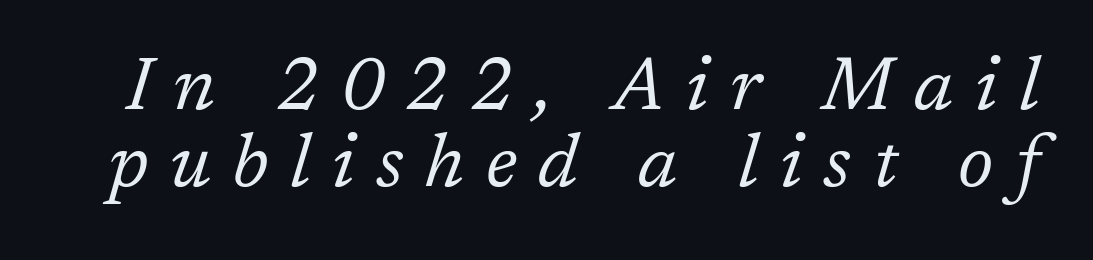
The image shows 74 px regular-weight serif type, italic (leaning right); set tight line spacing (1.04x), unusually wide letter spacing (+0.29 em), not underlined; low stroke contrast and a medium x-height.
